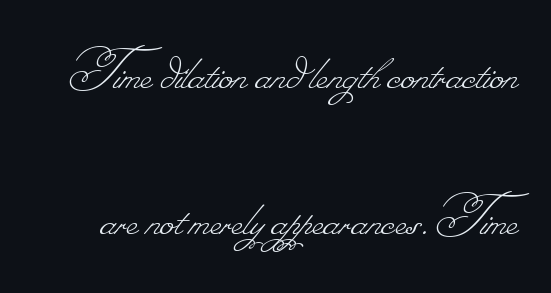
Only glyphs here, with clear space below each row. Leading is clearly above the norm, producing a sparse column. The typeface has the unassuming heft of standard copy or less. Here the glyphs are tracked normally, forming tight word shapes. This sample has the flowing, uneven cadence of proportional lettering.
